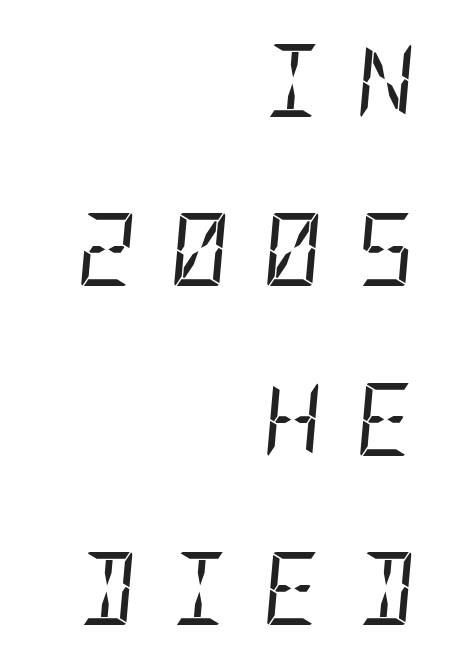
Q: Is the text bold? A: No.
Q: Is the text italic (slanted)? A: Yes, it leans right by about 5 degrees.
Q: Is the text underlined? A: No.
Q: How is the paragraph aligned? A: Right-aligned.
Q: Is the spacing between letters normal or unusually wide? A: Unusually wide.
Q: Is the spacing between lines tight, normal or loose? A: Loose.
Q: Width (condensed, normal, or wide)? A: Condensed.
Q: Stroke contrast? A: Low.
Q: x-height? A: Large.
